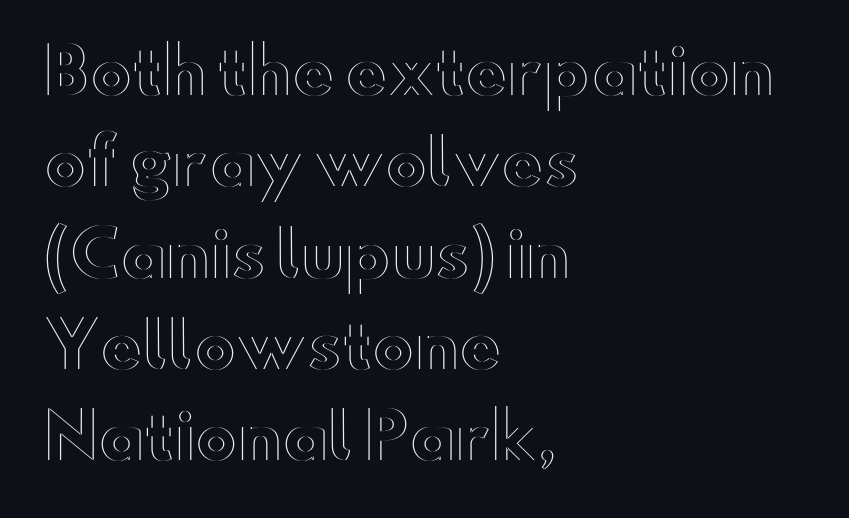
Tracking here is standard; glyphs follow each other at the usual distance. These lines are rendered in a variable-pitch font. The strip under each line holds only bare page. Posture: straight, roman, zero tilt. The block of text has a typical density, with ordinary space between rows. The paragraph has a hard left edge and a soft right edge.
